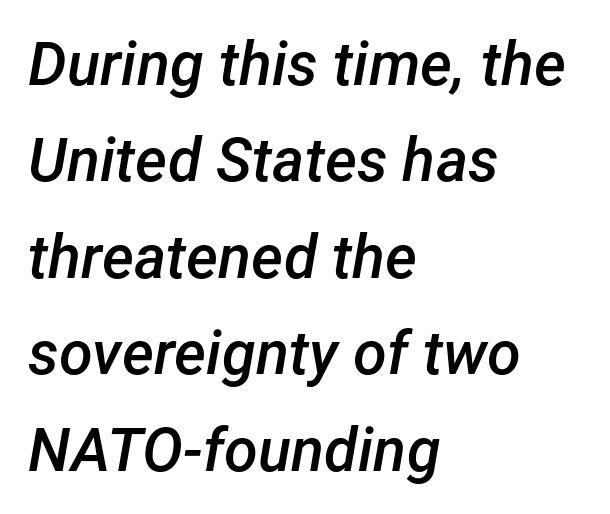
Horizontal bands of white between lines are of average thickness. The paragraph has a hard left edge and a soft right edge. A bare baseline throughout the passage. Here the designer chose a conventional face with non-uniform glyph widths.
